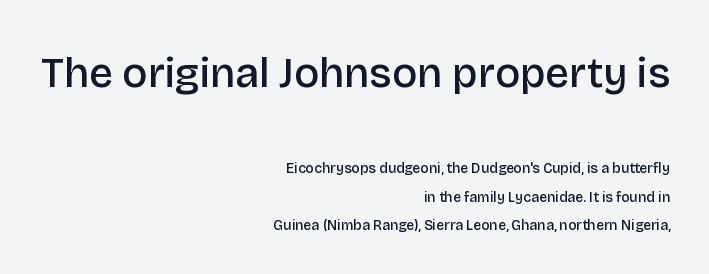
The image shows 42 px semibold sans-serif type, upright; set right-aligned, loose line spacing (2.02x), normal letter spacing, not underlined; the first (top) block is 3.0x larger; low stroke contrast and a large x-height.
